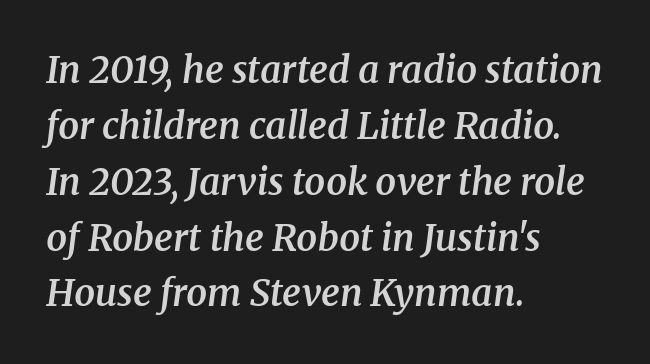
The image shows 37 px semibold serif type, italic (leaning right); set left-aligned, normal line spacing (1.51x), normal letter spacing, not underlined; medium stroke contrast and a medium x-height.
